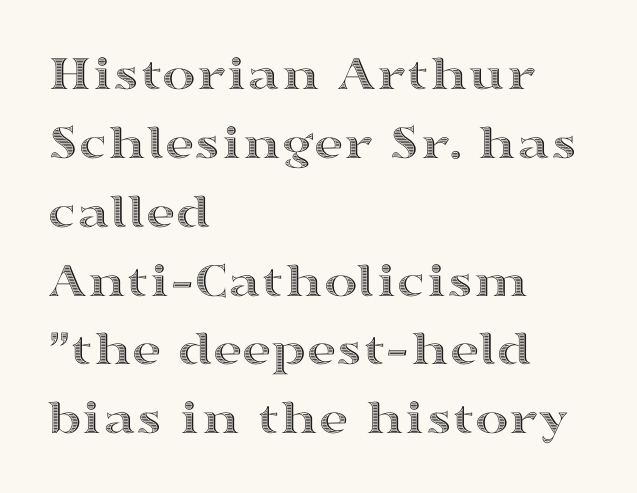
The letters stand straight up with perfectly vertical stems. This sample keeps an unexceptional amount of space between lines. Letters rest on an invisible, unmarked baseline. Short and long lines alike share a common starting point at left. Tracking here is standard; glyphs follow each other at the usual distance. Is this a fixed-width face? No — the glyphs have proportional, varying widths.
